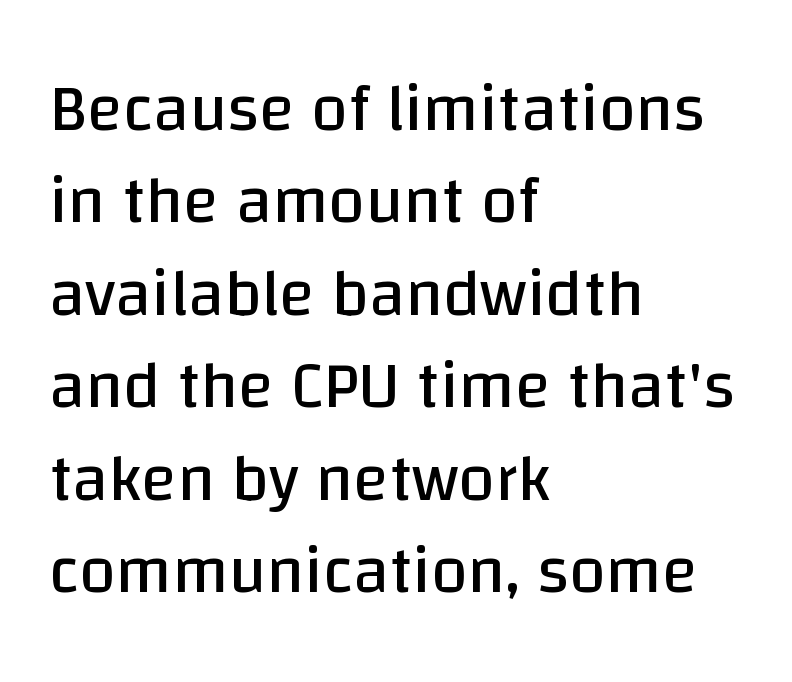
Q: Is the text bold? A: No.
Q: Is the text italic (slanted)? A: No, it is upright.
Q: Is the typeface a serif or a sans-serif typeface? A: Sans-serif.
Q: Is the text underlined? A: No.
Q: How is the paragraph aligned? A: Left-aligned.
Q: Is the spacing between letters normal or unusually wide? A: Normal.
Q: Is the spacing between lines tight, normal or loose? A: Normal.
Q: Width (condensed, normal, or wide)? A: Normal.
Q: Stroke contrast? A: Low.
Q: x-height? A: Large.
Q: Monospaced? A: No.
